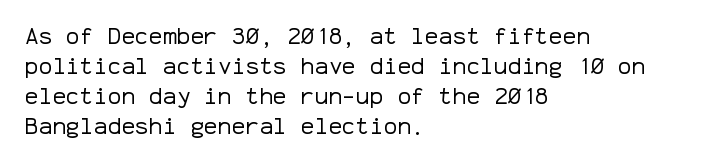
Q: Is the text bold? A: No.
Q: Is the text italic (slanted)? A: No, it is upright.
Q: Is the text underlined? A: No.
Q: How is the paragraph aligned? A: Left-aligned.
Q: Is the spacing between letters normal or unusually wide? A: Normal.
Q: Is the spacing between lines tight, normal or loose? A: Normal.
